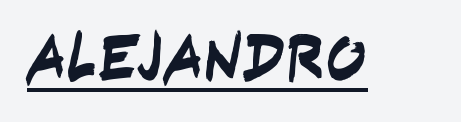
Q: Is the typeface a serif or a sans-serif typeface? A: Sans-serif.
Q: Is the text underlined? A: Yes.
Q: Is the spacing between letters normal or unusually wide? A: Normal.
Q: Width (condensed, normal, or wide)? A: Condensed.
Q: Stroke contrast? A: Low.
Q: x-height? A: Large.
Q: Monospaced? A: No.
